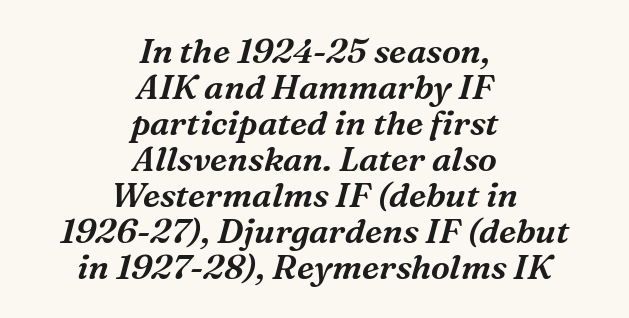
Q: Is the text italic (slanted)? A: Yes, it leans right by about 16 degrees.
Q: Is the typeface a serif or a sans-serif typeface? A: Serif.
Q: Is the text underlined? A: No.
Q: How is the paragraph aligned? A: Centered.
Q: Is the spacing between letters normal or unusually wide? A: Normal.
Q: Is the spacing between lines tight, normal or loose? A: Tight.
Q: Width (condensed, normal, or wide)? A: Normal.
Q: Stroke contrast? A: Medium.
Q: x-height? A: Medium.
Q: Monospaced? A: No.
